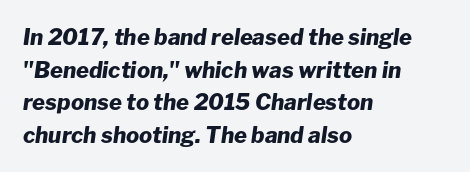
The image shows 22 px bold type, italic (leaning right); set left-aligned, normal line spacing (1.48x), normal letter spacing, not underlined.
